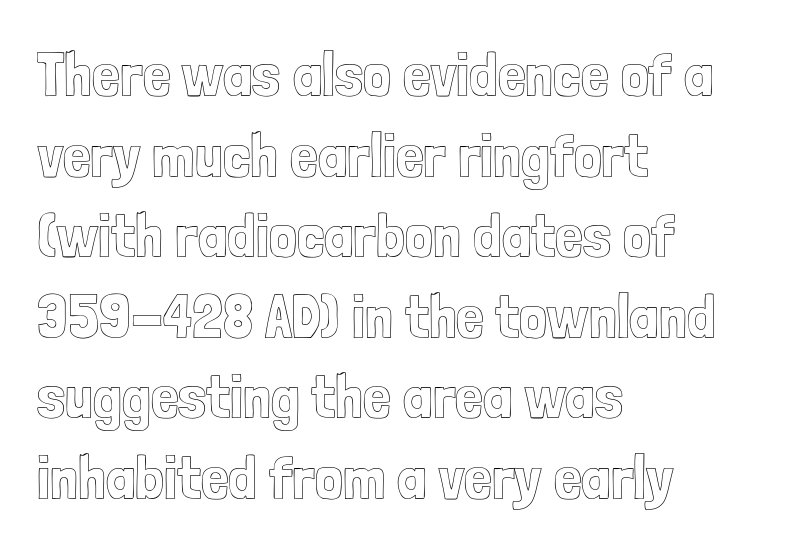
Q: Is the text italic (slanted)? A: No, it is upright.
Q: Is the text underlined? A: No.
Q: How is the paragraph aligned? A: Left-aligned.
Q: Is the spacing between letters normal or unusually wide? A: Normal.
Q: Is the spacing between lines tight, normal or loose? A: Normal.
Q: Width (condensed, normal, or wide)? A: Condensed.
Q: x-height? A: Medium.
Q: Monospaced? A: No.
